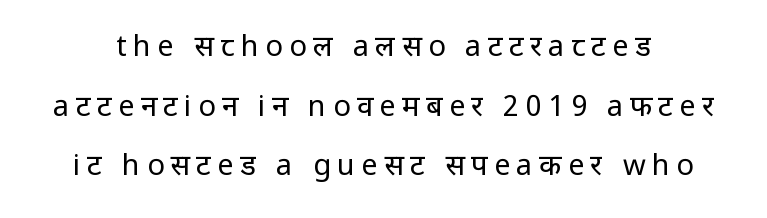
{"serif": "no", "italic": "no", "bold": "no", "weight": "regular", "width": "normal", "stroke_contrast": "low", "x_height": "medium", "monospaced": "no", "underline": "no", "line_spacing": "loose", "line_spacing_ratio": 2.06, "letter_spacing": "wide", "letter_spacing_em": 0.22, "glyph_px": 29}
